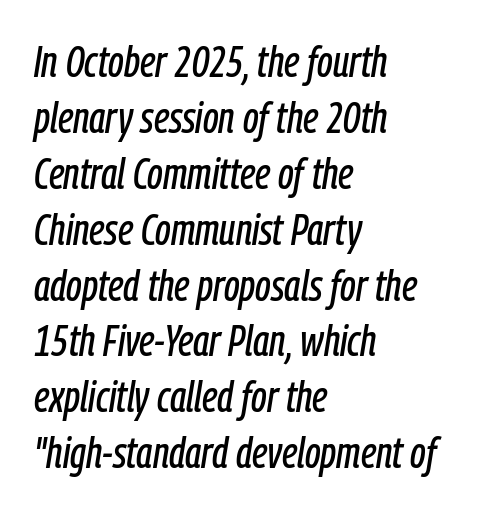
The foot of each line stays bare and open. Layout note: lines flush left. The rows are spaced the way most documents space them. Nobody touched the tracking dial on this one. Italic? Definitely — the glyphs are oblique.
